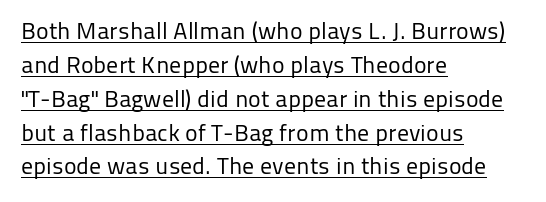
Q: Is the text bold? A: No.
Q: Is the text italic (slanted)? A: No, it is upright.
Q: Is the text underlined? A: Yes.
Q: How is the paragraph aligned? A: Left-aligned.
Q: Is the spacing between letters normal or unusually wide? A: Normal.
Q: Is the spacing between lines tight, normal or loose? A: Normal.
